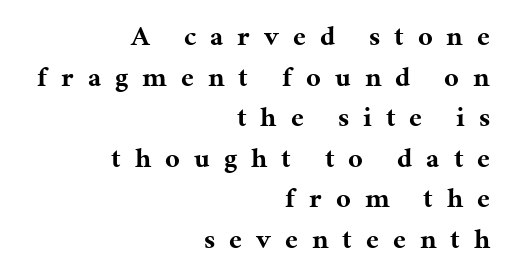
{"serif": "yes", "italic": "no", "bold": "yes", "weight": "bold", "width": "normal", "stroke_contrast": "medium", "x_height": "medium", "monospaced": "no", "underline": "no", "align": "right", "line_spacing": "normal", "line_spacing_ratio": 1.45, "letter_spacing": "wide", "letter_spacing_em": 0.5, "glyph_px": 28}
